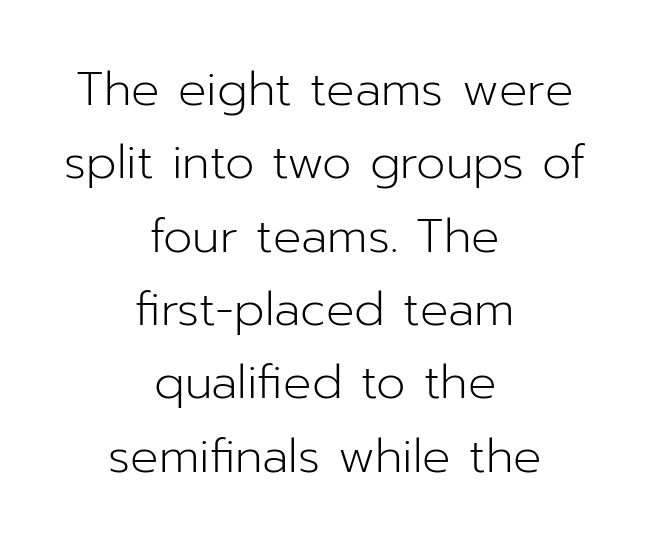
Q: Is the text bold? A: No.
Q: Is the text italic (slanted)? A: No, it is upright.
Q: Is the typeface a serif or a sans-serif typeface? A: Sans-serif.
Q: Is the text underlined? A: No.
Q: How is the paragraph aligned? A: Centered.
Q: Is the spacing between letters normal or unusually wide? A: Normal.
Q: Is the spacing between lines tight, normal or loose? A: Normal.
Q: Width (condensed, normal, or wide)? A: Normal.
Q: Stroke contrast? A: Low.
Q: x-height? A: Medium.
Q: Monospaced? A: No.
